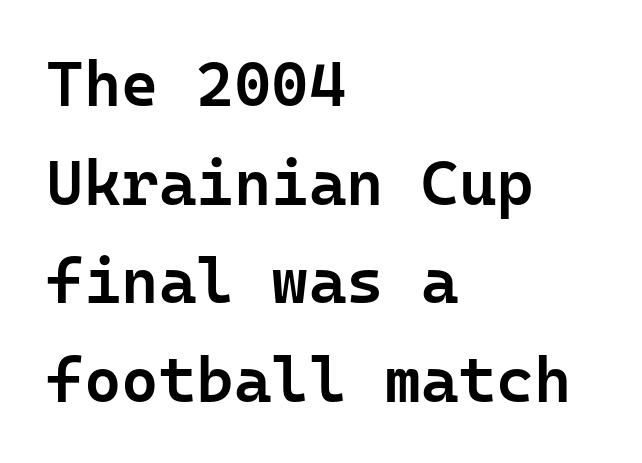
Q: Is the text bold? A: Semi-bold.
Q: Is the text italic (slanted)? A: No, it is upright.
Q: Is the typeface a serif or a sans-serif typeface? A: Sans-serif.
Q: Is the text underlined? A: No.
Q: How is the paragraph aligned? A: Left-aligned.
Q: Is the spacing between letters normal or unusually wide? A: Normal.
Q: Is the spacing between lines tight, normal or loose? A: Normal.
Q: Width (condensed, normal, or wide)? A: Normal.
Q: Stroke contrast? A: Low.
Q: x-height? A: Medium.
Q: Monospaced? A: Yes.
